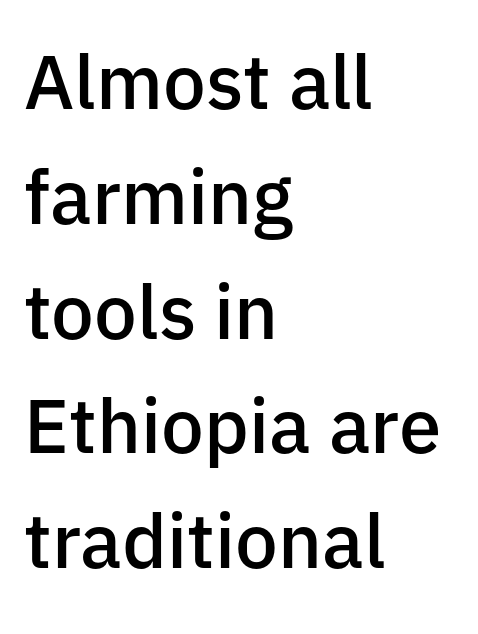
Quick note: interline space is typical. Short and long lines alike share a common starting point at left. There is no visible air inserted between adjacent glyphs. This rendering employs a face without finishing strokes, i.e., a sans-serif. The axis of the letterforms is exactly vertical.
